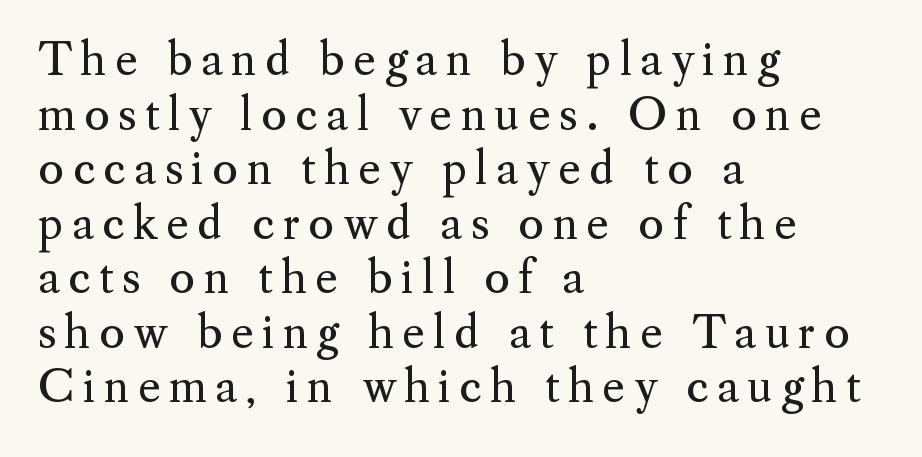
Q: Is the text bold? A: No.
Q: Is the text italic (slanted)? A: No, it is upright.
Q: Is the typeface a serif or a sans-serif typeface? A: Serif.
Q: Is the text underlined? A: No.
Q: How is the paragraph aligned? A: Left-aligned.
Q: Width (condensed, normal, or wide)? A: Normal.
Q: Stroke contrast? A: Medium.
Q: x-height? A: Small.
Q: Monospaced? A: No.
